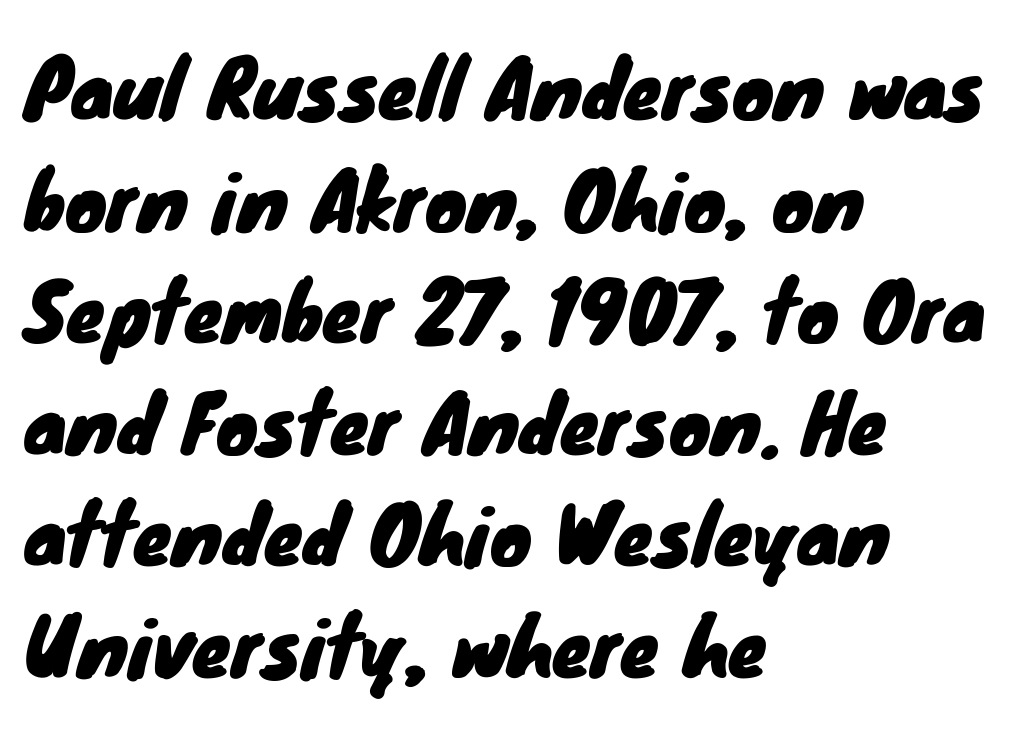
{"serif": "no", "width": "normal", "stroke_contrast": "low", "x_height": "small", "monospaced": "no", "underline": "no", "align": "left", "line_spacing": "normal", "line_spacing_ratio": 1.43, "letter_spacing": "normal", "letter_spacing_em": 0.0, "glyph_px": 78}
